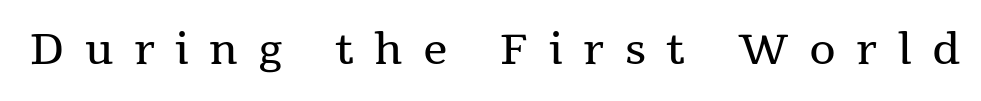
This sample uses an upright cut, with every glyph sitting square on the baseline. The line texture is sparse and dotted thanks to wide tracking. The passage shown is typed in a proportional face where columns would drift. On a weight scale, this lands at 450 or below. Examine the stroke ends and you'll spot serifs. The words here are not underlined.
